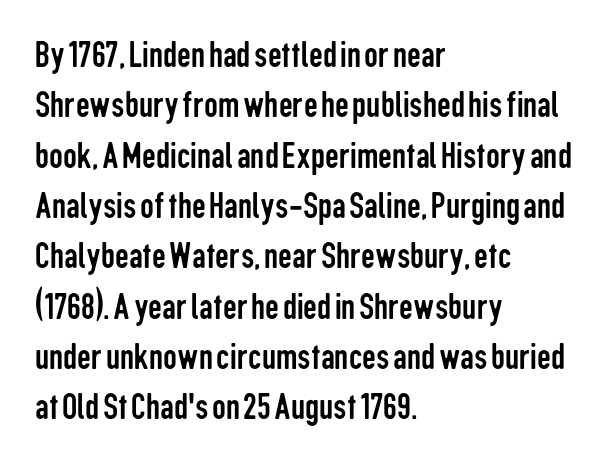
You can tell it's not italic because the verticals are truly vertical. The paragraph has a hard left edge and a soft right edge. Spacing verdict: proportional, widths tailored to each character. A clean baseline with only descenders dipping below it. Summary of vertical rhythm: regular, with standard interline spacing.
